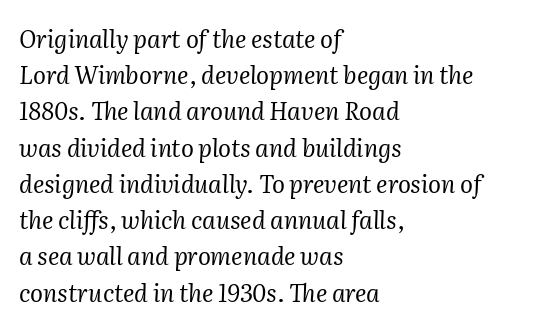
{"italic": "yes", "lean": "right", "slant_degrees": 2, "bold": "no", "underline": "no", "align": "left", "line_spacing": "normal", "line_spacing_ratio": 1.51, "letter_spacing": "normal", "letter_spacing_em": 0.0, "glyph_px": 24}
